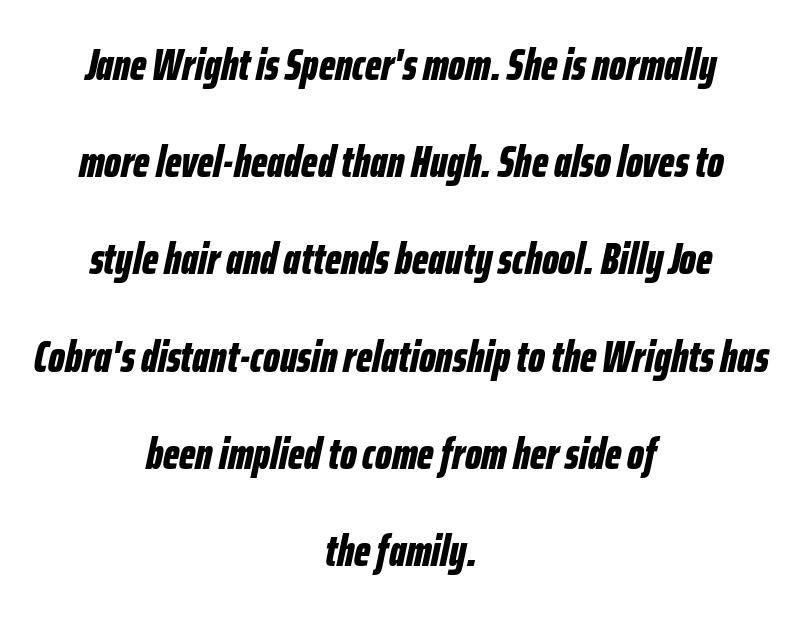
{"italic": "yes", "lean": "right", "slant_degrees": 12, "bold": "yes", "weight": "bold", "width": "condensed", "stroke_contrast": "low", "x_height": "medium", "monospaced": "no", "underline": "no", "align": "center", "line_spacing": "loose", "line_spacing_ratio": 2.21, "letter_spacing": "normal", "letter_spacing_em": 0.0, "glyph_px": 44}
